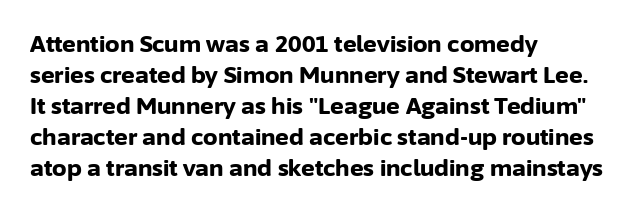
{"italic": "no", "bold": "yes", "underline": "no", "align": "left", "line_spacing": "normal", "line_spacing_ratio": 1.35, "letter_spacing": "normal", "letter_spacing_em": 0.0, "glyph_px": 23}
